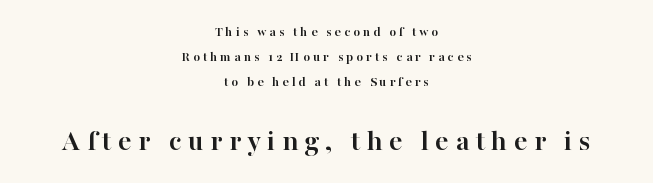
The words here are not underlined. The passage shown is emphatically bold. A typesetter would call this heavily tracked-out type. Quick note: not italic, upright. Each letter's strokes conclude with small projecting serifs. The composition opens small and finishes big.
